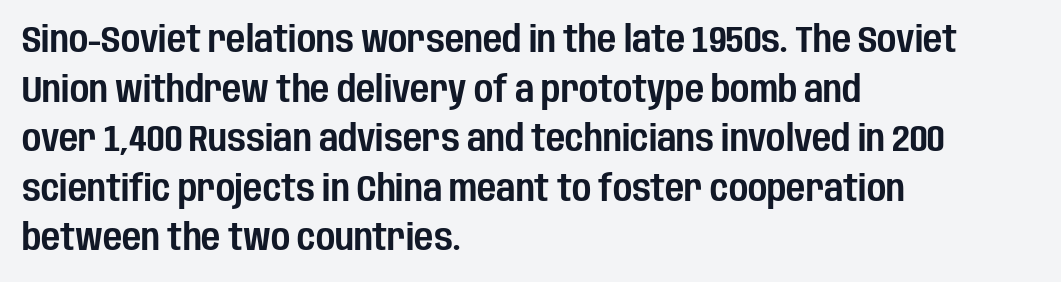
Q: Is the text italic (slanted)? A: No, it is upright.
Q: Is the typeface a serif or a sans-serif typeface? A: Sans-serif.
Q: Is the text underlined? A: No.
Q: How is the paragraph aligned? A: Left-aligned.
Q: Is the spacing between letters normal or unusually wide? A: Normal.
Q: Is the spacing between lines tight, normal or loose? A: Normal.
Q: Width (condensed, normal, or wide)? A: Condensed.
Q: Stroke contrast? A: Low.
Q: x-height? A: Large.
Q: Monospaced? A: No.
